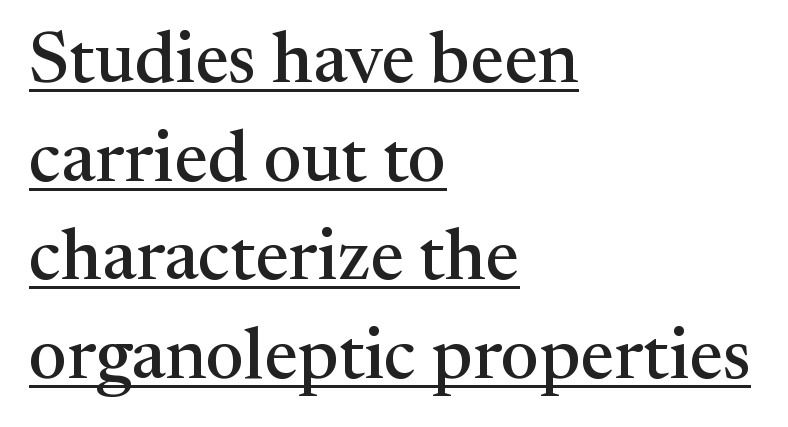
{"serif": "yes", "italic": "no", "width": "normal", "stroke_contrast": "medium", "x_height": "medium", "monospaced": "no", "underline": "yes", "align": "left", "line_spacing": "normal", "line_spacing_ratio": 1.37, "letter_spacing": "normal", "letter_spacing_em": 0.0, "glyph_px": 72}
